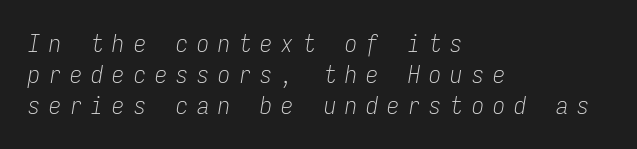
{"italic": "yes", "lean": "right", "slant_degrees": 9, "bold": "no", "underline": "no", "align": "left", "line_spacing": "normal", "line_spacing_ratio": 1.29, "letter_spacing": "wide", "letter_spacing_em": 0.38, "glyph_px": 24}
